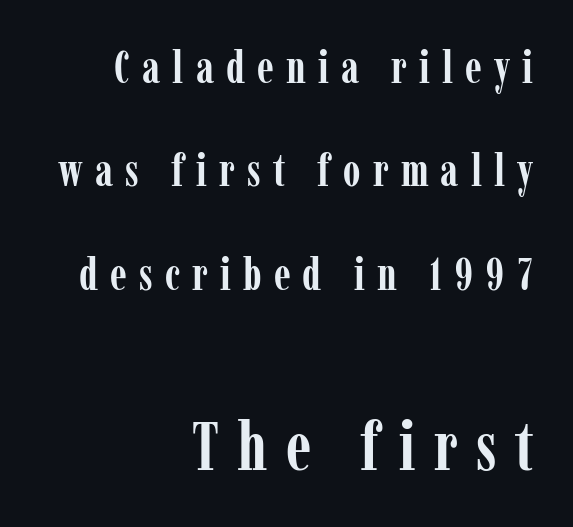
Q: Is the text bold? A: Yes.
Q: Is the text italic (slanted)? A: No, it is upright.
Q: Is the typeface a serif or a sans-serif typeface? A: Serif.
Q: Is the text underlined? A: No.
Q: How is the paragraph aligned? A: Right-aligned.
Q: Is the spacing between letters normal or unusually wide? A: Unusually wide.
Q: Is the spacing between lines tight, normal or loose? A: Loose.
Q: Which block of text is set in a larger size, the first (top) or the second (bottom)? A: The second (bottom) one.
Q: Width (condensed, normal, or wide)? A: Condensed.
Q: Stroke contrast? A: Low.
Q: x-height? A: Medium.
Q: Monospaced? A: No.
